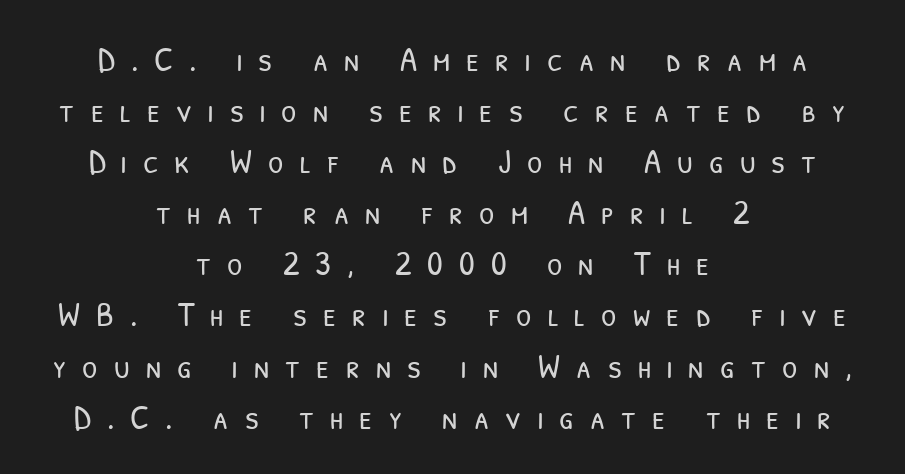
{"serif": "no", "bold": "no", "weight": "light", "width": "condensed", "stroke_contrast": "low", "x_height": "medium", "monospaced": "no", "underline": "no", "align": "center", "line_spacing": "normal", "line_spacing_ratio": 1.46, "letter_spacing": "wide", "letter_spacing_em": 0.46, "glyph_px": 35}
